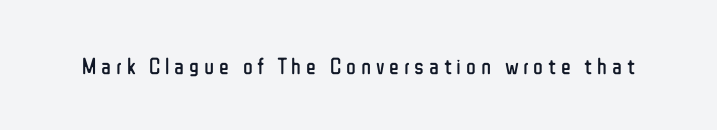
{"italic": "no", "bold": "no", "underline": "no", "letter_spacing": "wide", "letter_spacing_em": 0.21, "glyph_px": 23}
